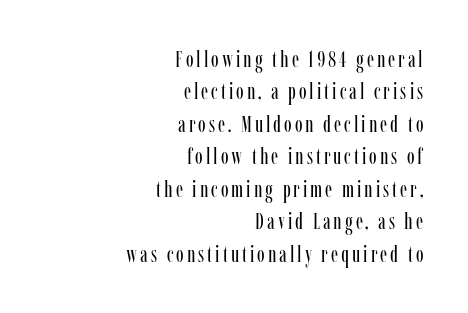
The image shows 23 px text type, upright; set right-aligned, normal line spacing (1.41x), not underlined.
